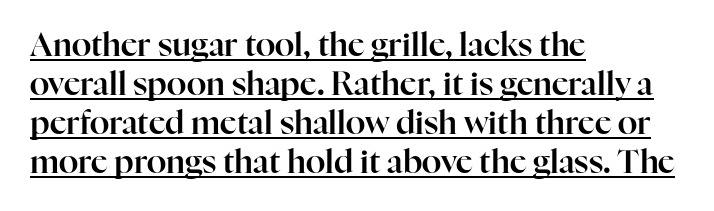
Q: Is the text italic (slanted)? A: No, it is upright.
Q: Is the typeface a serif or a sans-serif typeface? A: Serif.
Q: Is the text underlined? A: Yes.
Q: How is the paragraph aligned? A: Left-aligned.
Q: Is the spacing between letters normal or unusually wide? A: Normal.
Q: Width (condensed, normal, or wide)? A: Normal.
Q: Stroke contrast? A: High.
Q: x-height? A: Medium.
Q: Monospaced? A: No.
